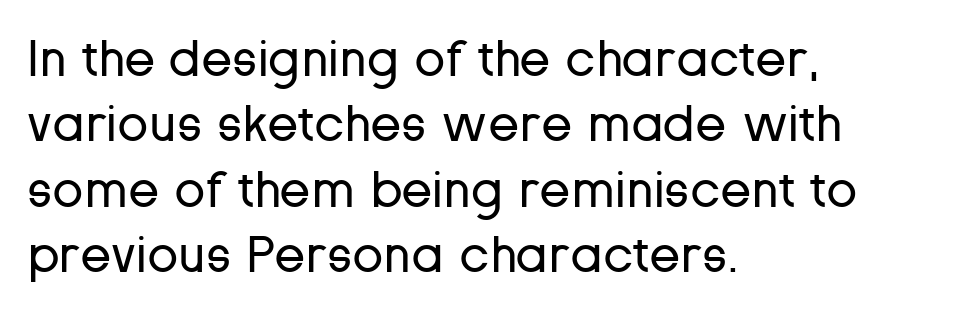
{"serif": "no", "italic": "no", "bold": "no", "weight": "regular", "width": "normal", "stroke_contrast": "low", "x_height": "medium", "monospaced": "no", "underline": "no", "align": "left", "line_spacing": "normal", "line_spacing_ratio": 1.28, "letter_spacing": "normal", "letter_spacing_em": 0.0, "glyph_px": 51}
